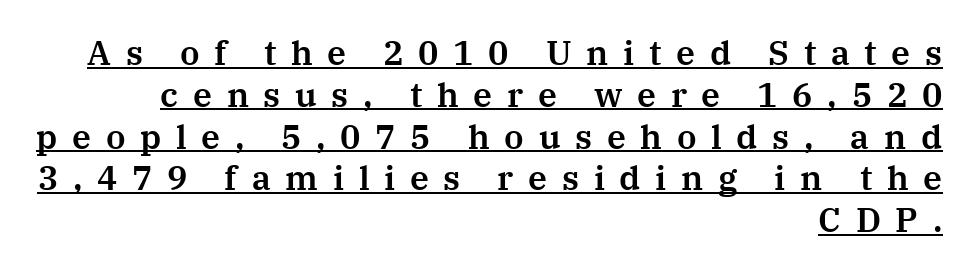
The image shows 34 px serif type, upright; set right-aligned, line spacing 1.23x, unusually wide letter spacing (+0.43 em), underlined; medium stroke contrast and a medium x-height.
